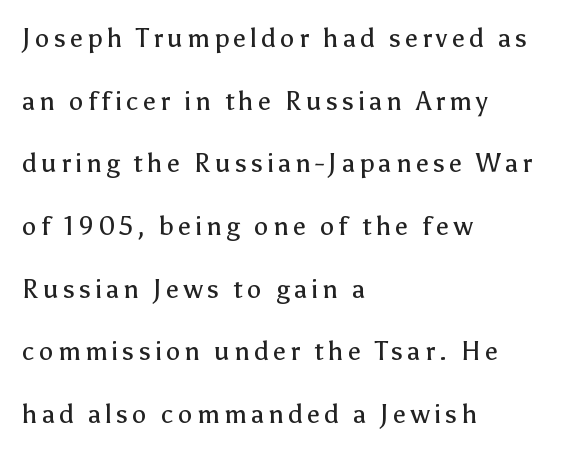
The image shows 26 px text type, upright; set left-aligned, loose line spacing (2.41x), not underlined.
